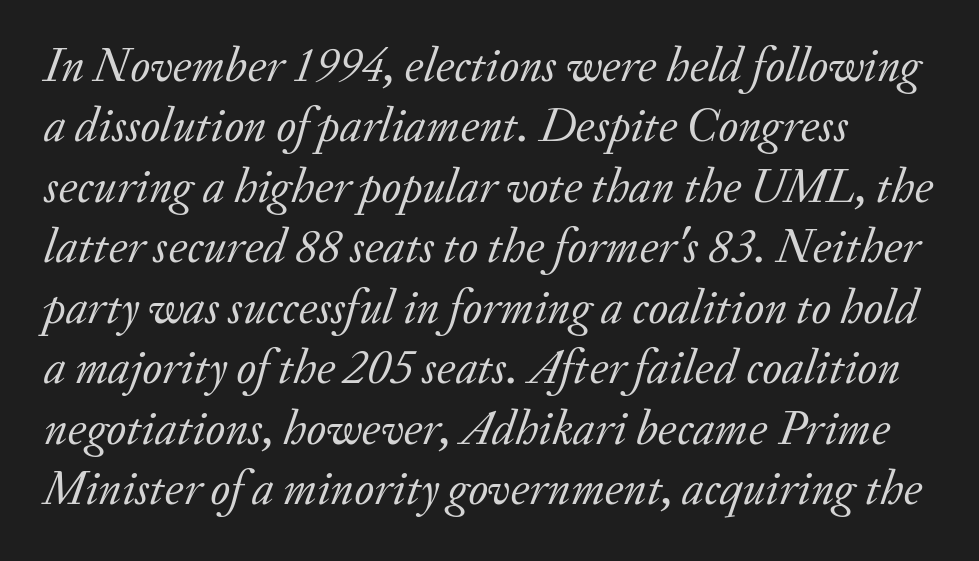
The image shows 48 px regular-weight serif type, italic (leaning right); set normal line spacing (1.26x), normal letter spacing, not underlined; low stroke contrast and a small x-height.
